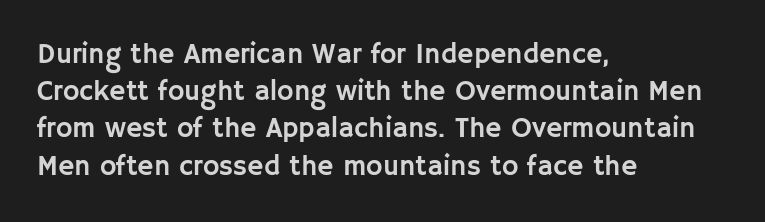
{"serif": "no", "italic": "no", "width": "normal", "stroke_contrast": "low", "x_height": "large", "monospaced": "no", "underline": "no", "align": "left", "line_spacing": "normal", "line_spacing_ratio": 1.33, "letter_spacing": "normal", "letter_spacing_em": 0.0, "glyph_px": 28}
